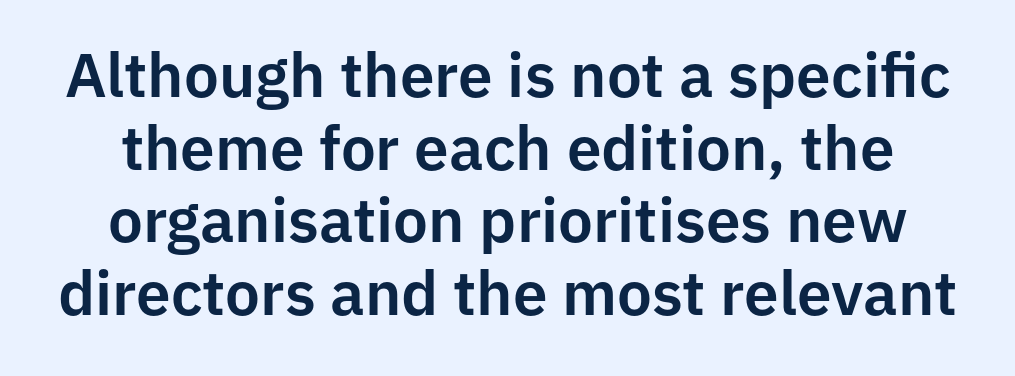
{"serif": "no", "italic": "no", "width": "normal", "stroke_contrast": "low", "x_height": "medium", "monospaced": "no", "underline": "no", "align": "center", "line_spacing_ratio": 1.17, "letter_spacing": "normal", "letter_spacing_em": 0.0, "glyph_px": 62}
